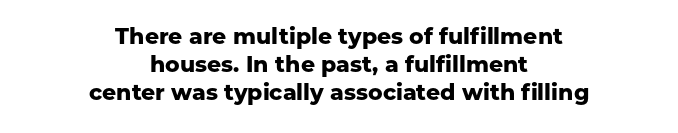
{"italic": "no", "bold": "yes", "underline": "no", "align": "center", "line_spacing": "normal", "line_spacing_ratio": 1.28, "letter_spacing": "normal", "letter_spacing_em": 0.0, "glyph_px": 22}
